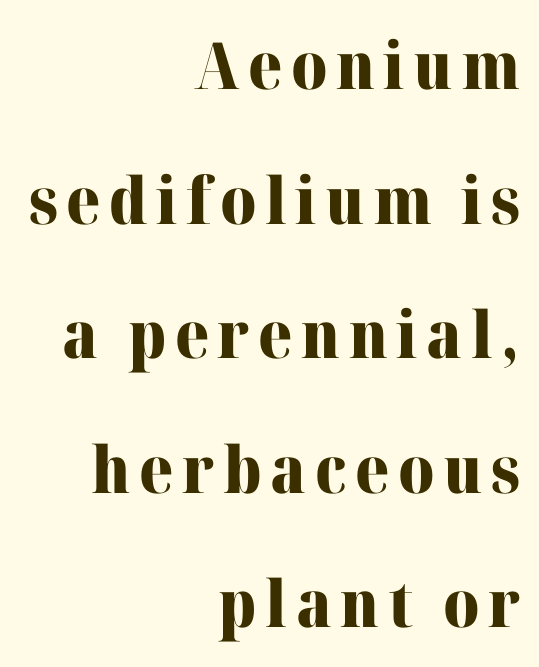
The image shows 65 px heavy serif type, upright; set right-aligned, loose line spacing (2.07x), not underlined; high stroke contrast and a medium x-height.
